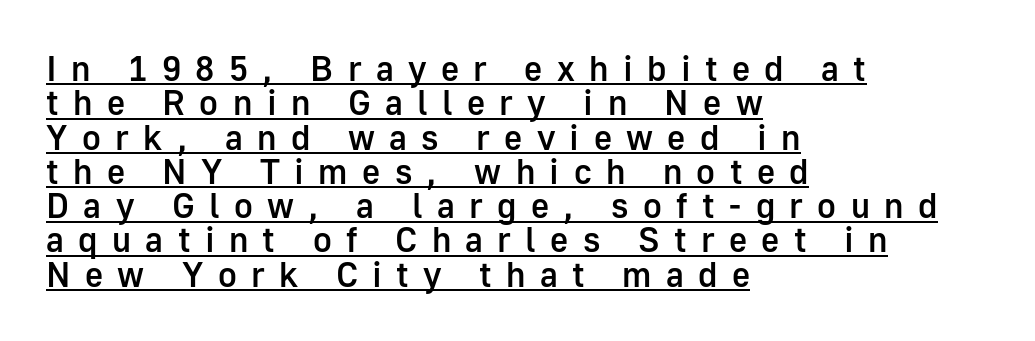
A continuous stroke trails under the words, as in a hyperlink. Italic? Not at all — the glyphs are vertical. Check where the strokes stop: nothing finishes them off — pure sans. The typesetter chose a ragged-right arrangement here. The letters are spread apart with noticeably loose tracking.
